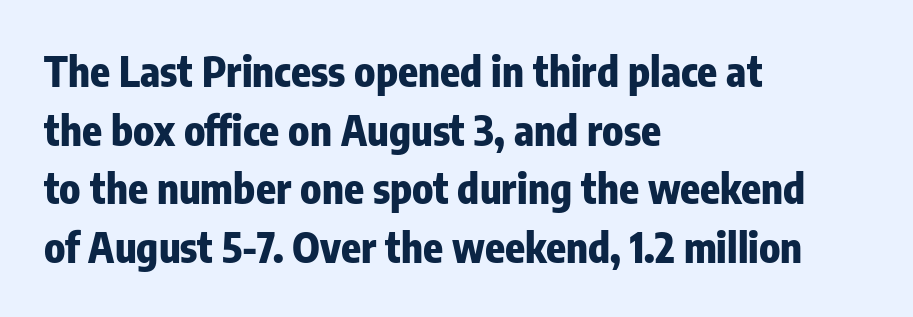
If you drew a line through each stem, it would be perfectly vertical. Pretty heavy lettering here — definitely bold. You could not count columns in this text — the font is proportionally spaced. A typesetter would label this face a sans. Between one letter and the next there's only the usual sliver of space. Check the space under the baseline: it is left empty.
